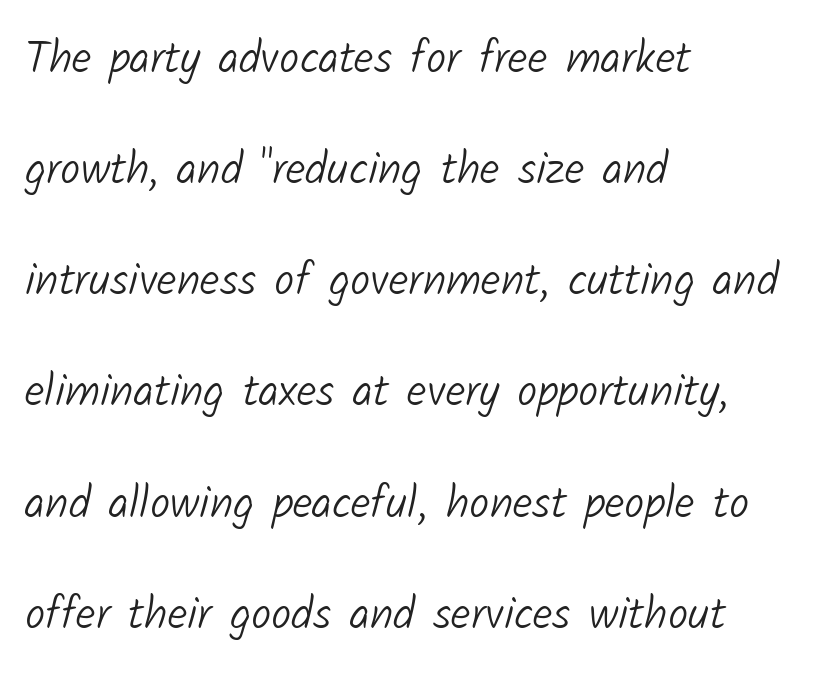
The image shows 45 px light sans-serif type; set left-aligned, loose line spacing (2.47x), normal letter spacing, not underlined; low stroke contrast and a medium x-height.
